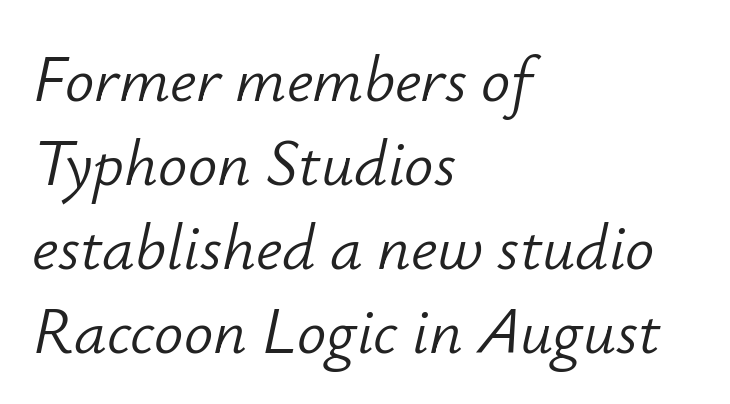
Each stroke keeps to a modest, everyday thickness or less. The text carries the slant typical of an italic or oblique font. Has an underline been added? It has not. Each letter keeps its own natural width here, so spacing adapts to shape. Summary of vertical rhythm: regular, with standard interline spacing. Here the glyphs are tracked normally, forming tight word shapes.
